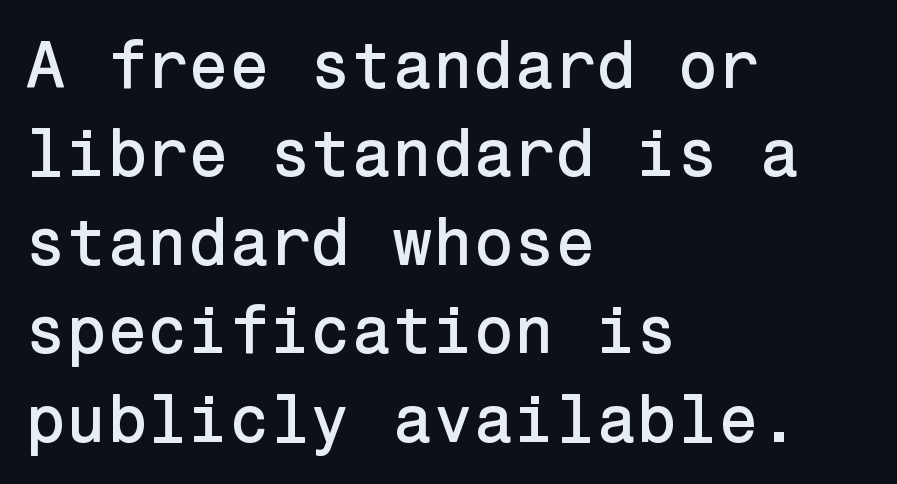
Q: Is the text italic (slanted)? A: No, it is upright.
Q: Is the typeface a serif or a sans-serif typeface? A: Sans-serif.
Q: Is the text underlined? A: No.
Q: How is the paragraph aligned? A: Left-aligned.
Q: Is the spacing between letters normal or unusually wide? A: Normal.
Q: Is the spacing between lines tight, normal or loose? A: Normal.
Q: Width (condensed, normal, or wide)? A: Normal.
Q: Stroke contrast? A: Low.
Q: x-height? A: Medium.
